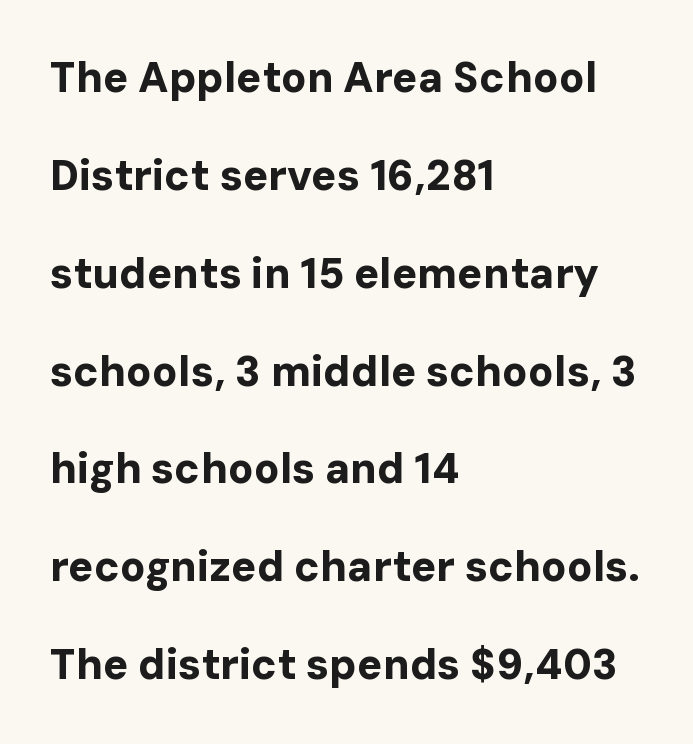
Q: Is the text bold? A: Yes.
Q: Is the text italic (slanted)? A: No, it is upright.
Q: Is the typeface a serif or a sans-serif typeface? A: Sans-serif.
Q: Is the text underlined? A: No.
Q: How is the paragraph aligned? A: Left-aligned.
Q: Is the spacing between letters normal or unusually wide? A: Normal.
Q: Is the spacing between lines tight, normal or loose? A: Loose.
Q: Width (condensed, normal, or wide)? A: Normal.
Q: Stroke contrast? A: Low.
Q: x-height? A: Medium.
Q: Monospaced? A: No.
